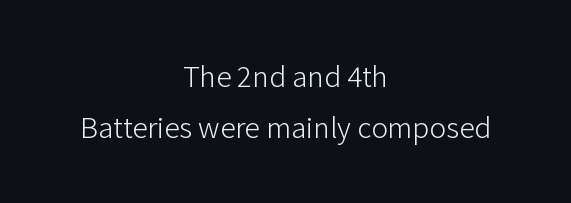
The image shows 31 px light sans-serif type, upright; set centered, normal line spacing (1.65x), normal letter spacing, not underlined; low stroke contrast and a medium x-height.
